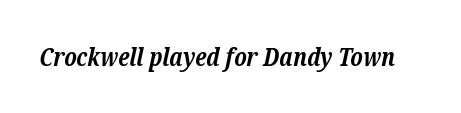
Q: Is the text bold? A: Yes.
Q: Is the text italic (slanted)? A: Yes, it leans right by about 12 degrees.
Q: Is the text underlined? A: No.
Q: Is the spacing between letters normal or unusually wide? A: Normal.
